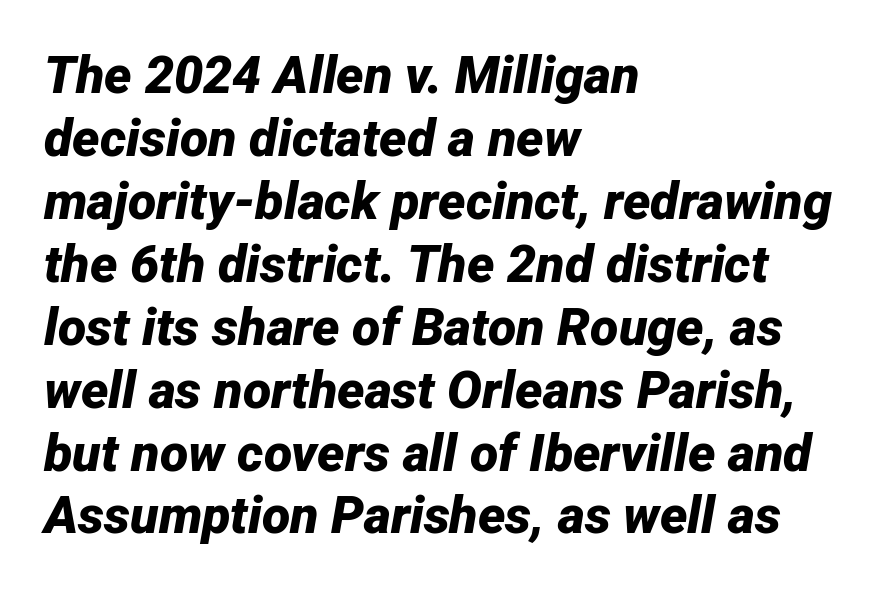
{"italic": "yes", "lean": "right", "slant_degrees": 12, "bold": "yes", "weight": "bold", "width": "normal", "stroke_contrast": "low", "x_height": "medium", "monospaced": "no", "underline": "no", "align": "left", "line_spacing_ratio": 1.21, "letter_spacing": "normal", "letter_spacing_em": 0.0, "glyph_px": 52}
